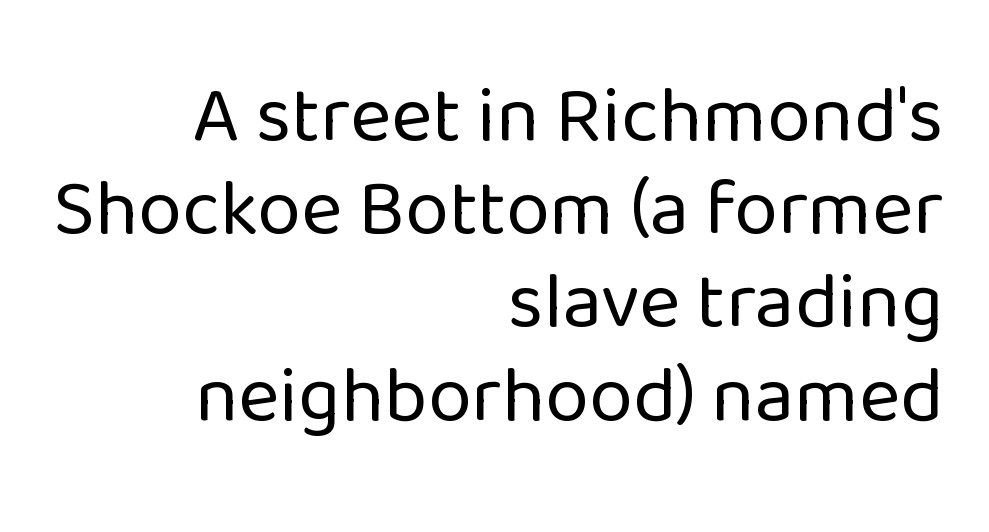
{"serif": "no", "italic": "no", "bold": "no", "weight": "regular", "width": "normal", "stroke_contrast": "low", "x_height": "medium", "monospaced": "no", "underline": "no", "align": "right", "line_spacing_ratio": 1.18, "letter_spacing": "normal", "letter_spacing_em": 0.0, "glyph_px": 79}
